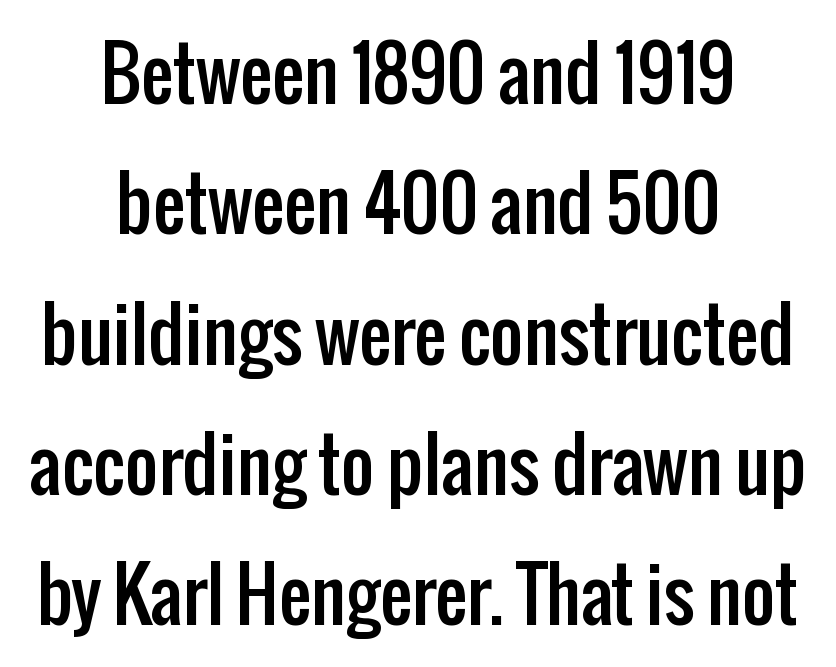
Q: Is the text italic (slanted)? A: No, it is upright.
Q: Is the typeface a serif or a sans-serif typeface? A: Sans-serif.
Q: Is the text underlined? A: No.
Q: How is the paragraph aligned? A: Centered.
Q: Is the spacing between letters normal or unusually wide? A: Normal.
Q: Width (condensed, normal, or wide)? A: Condensed.
Q: Stroke contrast? A: Low.
Q: x-height? A: Medium.
Q: Monospaced? A: No.
